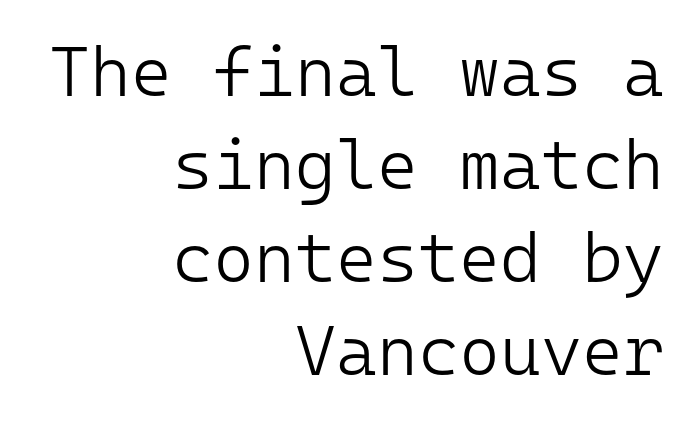
{"serif": "no", "italic": "no", "bold": "no", "weight": "light", "width": "normal", "stroke_contrast": "low", "x_height": "medium", "monospaced": "yes", "underline": "no", "align": "right", "line_spacing": "normal", "line_spacing_ratio": 1.33, "letter_spacing": "normal", "letter_spacing_em": 0.0, "glyph_px": 70}
